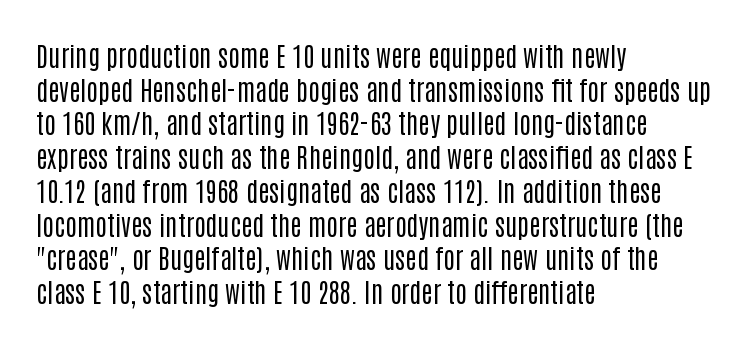
Whoever set this chose a conventional vertical rhythm. Each stroke keeps to a modest, everyday thickness or less. Is there any slant? The stems are plumb. Any mark beneath the type? The region is blank. Horizontal alignment here is leftward, the default for most running prose.
